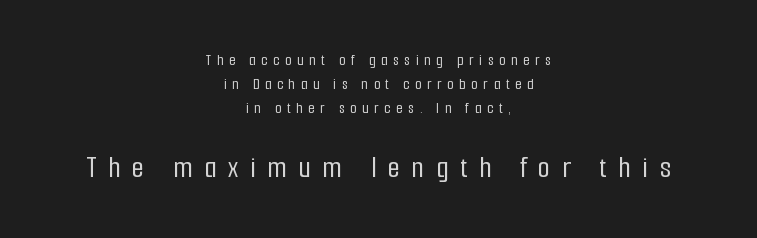
Q: Is the text italic (slanted)? A: No, it is upright.
Q: Is the typeface a serif or a sans-serif typeface? A: Sans-serif.
Q: Is the text underlined? A: No.
Q: How is the paragraph aligned? A: Centered.
Q: Is the spacing between letters normal or unusually wide? A: Unusually wide.
Q: Is the spacing between lines tight, normal or loose? A: Normal.
Q: Which block of text is set in a larger size, the first (top) or the second (bottom)? A: The second (bottom) one.
Q: Width (condensed, normal, or wide)? A: Condensed.
Q: Stroke contrast? A: Low.
Q: x-height? A: Medium.
Q: Monospaced? A: No.
